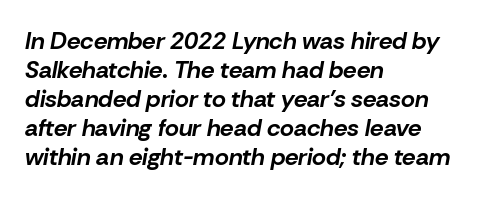
Q: Is the text bold? A: Yes.
Q: Is the text italic (slanted)? A: Yes, it leans right by about 10 degrees.
Q: Is the text underlined? A: No.
Q: How is the paragraph aligned? A: Left-aligned.
Q: Is the spacing between letters normal or unusually wide? A: Normal.
